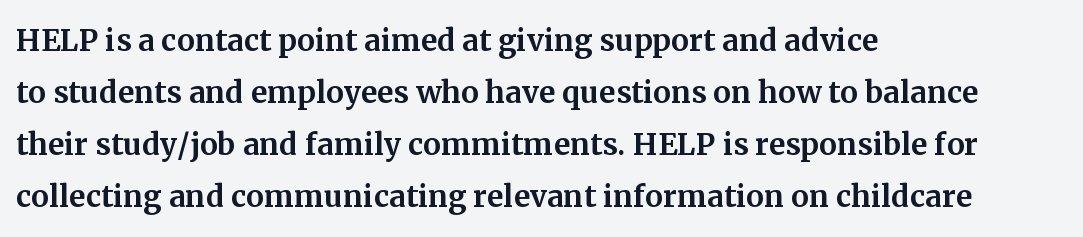
{"serif": "yes", "italic": "no", "width": "normal", "stroke_contrast": "medium", "x_height": "medium", "monospaced": "no", "underline": "no", "align": "left", "line_spacing": "normal", "line_spacing_ratio": 1.3, "letter_spacing": "normal", "letter_spacing_em": 0.0, "glyph_px": 40}
